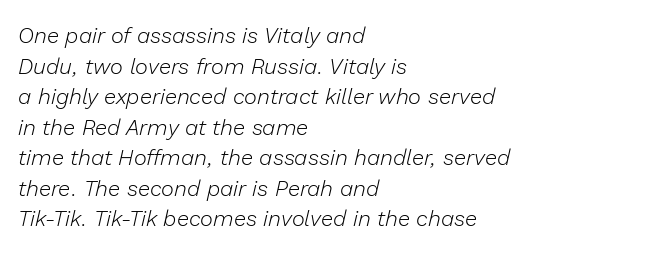
The image shows 22 px text type, italic (leaning right); set left-aligned, normal line spacing (1.39x), normal letter spacing, not underlined.
